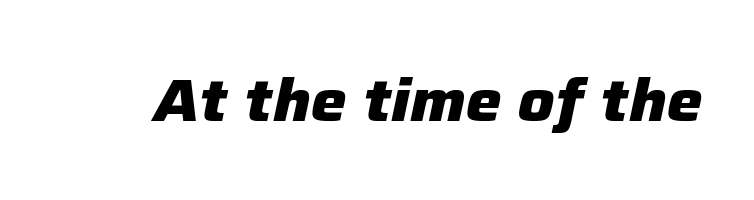
{"italic": "yes", "lean": "right", "slant_degrees": 12, "bold": "yes", "weight": "heavy", "width": "normal", "stroke_contrast": "low", "x_height": "medium", "monospaced": "no", "underline": "no", "letter_spacing": "normal", "letter_spacing_em": 0.0, "glyph_px": 60}
